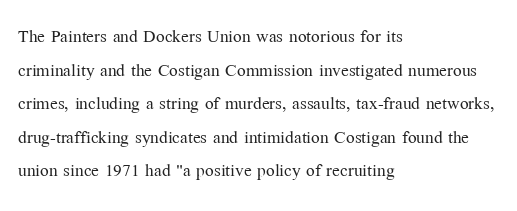
{"italic": "no", "bold": "no", "underline": "no", "align": "left", "line_spacing": "normal", "line_spacing_ratio": 1.46, "letter_spacing": "normal", "letter_spacing_em": 0.0, "glyph_px": 23}
